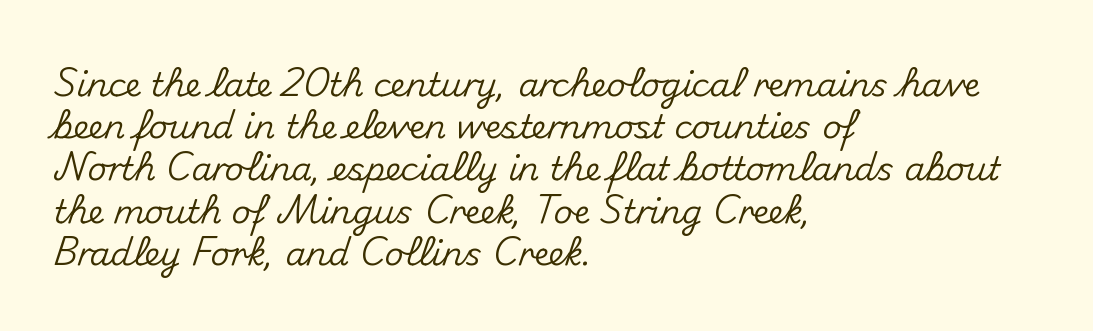
Q: Is the text italic (slanted)? A: Yes.
Q: Is the typeface a serif or a sans-serif typeface? A: Sans-serif.
Q: Is the text underlined? A: No.
Q: How is the paragraph aligned? A: Left-aligned.
Q: Is the spacing between letters normal or unusually wide? A: Normal.
Q: Is the spacing between lines tight, normal or loose? A: Normal.
Q: Width (condensed, normal, or wide)? A: Normal.
Q: Stroke contrast? A: Medium.
Q: x-height? A: Small.
Q: Monospaced? A: No.
